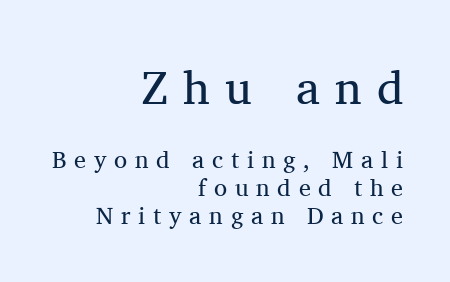
This is not heavy type; no bold has been used. Note the varied advance widths — an 'i' is clearly narrower than an 'm'. The rendering shows small feet on the letterforms — a serif design. The initial chunk of copy outweighs the following chunk in type size.
